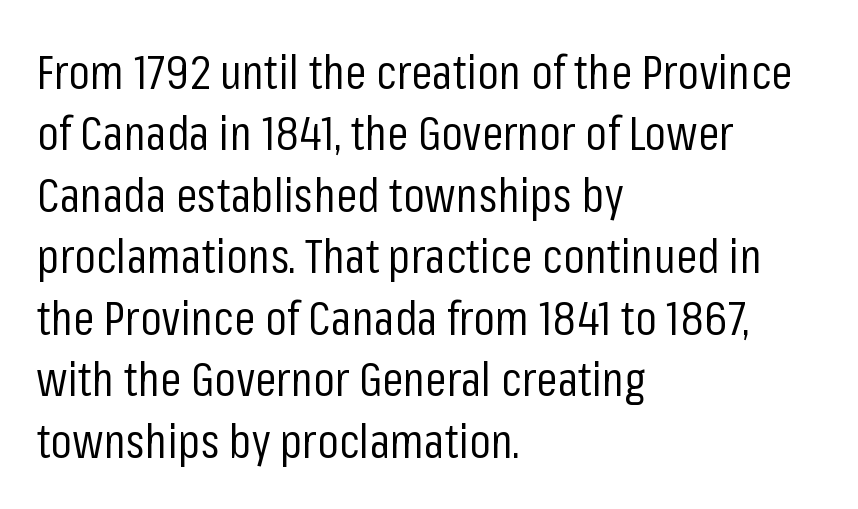
Does extra space separate the letters? No, they use regular spacing. Stroke terminals: plain, sans-serif. The strip under each line holds only bare page. Characters remain perfectly vertical along every line. Successive baselines arrive at the customary interval.
